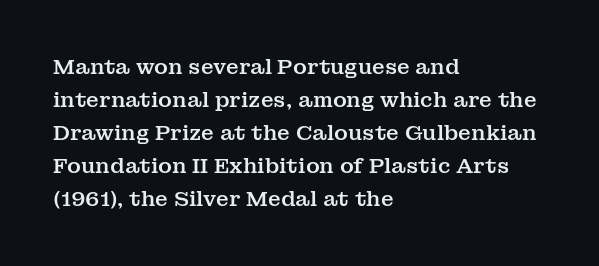
{"italic": "no", "underline": "no", "align": "left", "line_spacing": "normal", "line_spacing_ratio": 1.57, "letter_spacing": "normal", "letter_spacing_em": 0.0, "glyph_px": 21}
